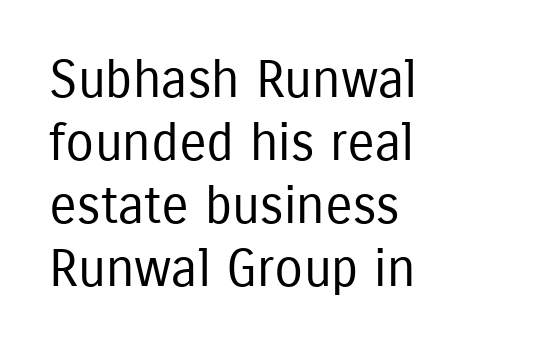
Q: Is the text bold? A: No.
Q: Is the text italic (slanted)? A: No, it is upright.
Q: Is the typeface a serif or a sans-serif typeface? A: Sans-serif.
Q: Is the text underlined? A: No.
Q: How is the paragraph aligned? A: Left-aligned.
Q: Is the spacing between letters normal or unusually wide? A: Normal.
Q: Width (condensed, normal, or wide)? A: Condensed.
Q: Stroke contrast? A: Low.
Q: x-height? A: Medium.
Q: Monospaced? A: No.
